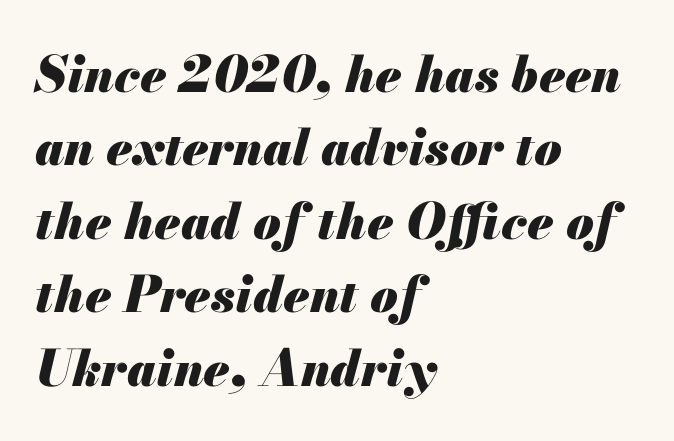
The image shows 50 px heavy type, italic (leaning right); set left-aligned, normal line spacing (1.47x), normal letter spacing, not underlined; medium stroke contrast and a small x-height.
